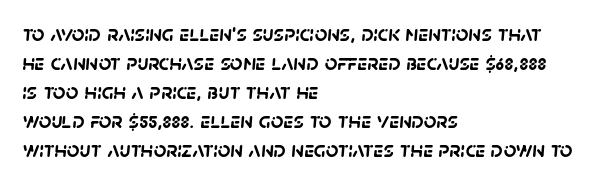
Q: Is the text bold? A: Yes.
Q: Is the text underlined? A: No.
Q: How is the paragraph aligned? A: Left-aligned.
Q: Is the spacing between letters normal or unusually wide? A: Normal.
Q: Is the spacing between lines tight, normal or loose? A: Normal.
